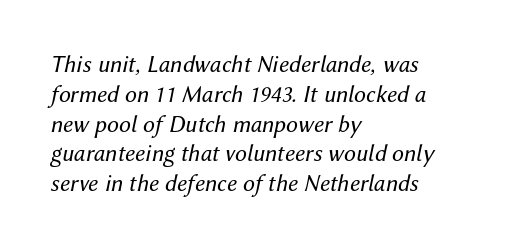
{"italic": "yes", "lean": "right", "slant_degrees": 12, "bold": "no", "underline": "no", "align": "left", "line_spacing_ratio": 1.24, "letter_spacing": "normal", "letter_spacing_em": 0.0, "glyph_px": 24}
